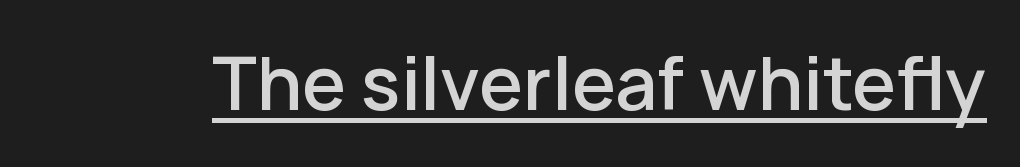
Q: Is the text bold? A: Semi-bold.
Q: Is the text italic (slanted)? A: No, it is upright.
Q: Is the typeface a serif or a sans-serif typeface? A: Sans-serif.
Q: Is the text underlined? A: Yes.
Q: Is the spacing between letters normal or unusually wide? A: Normal.
Q: Width (condensed, normal, or wide)? A: Normal.
Q: Stroke contrast? A: Low.
Q: x-height? A: Medium.
Q: Monospaced? A: No.
